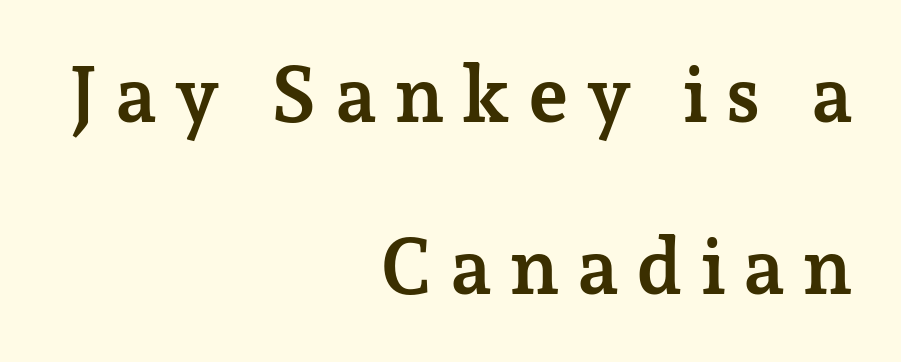
The image shows 78 px semibold serif type, upright; set right-aligned, loose line spacing (2.21x), unusually wide letter spacing (+0.22 em), not underlined; low stroke contrast and a medium x-height.
